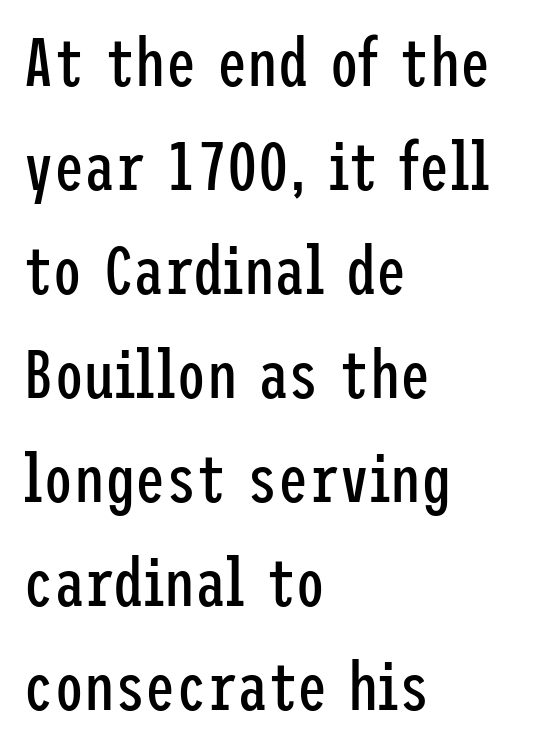
The image shows 68 px regular-weight, condensed sans-serif type, upright; set left-aligned, normal line spacing (1.53x), normal letter spacing, not underlined; low stroke contrast and a medium x-height.
